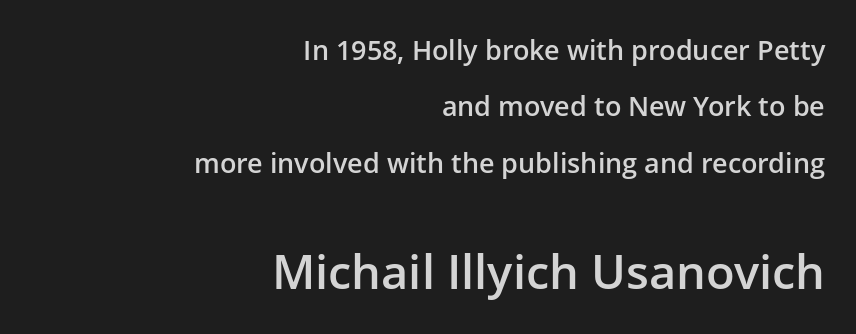
The image shows 47 px semibold sans-serif type, upright; set right-aligned, loose line spacing (2.09x), normal letter spacing, not underlined; the second (bottom) block is 1.74x larger; low stroke contrast and a medium x-height.
